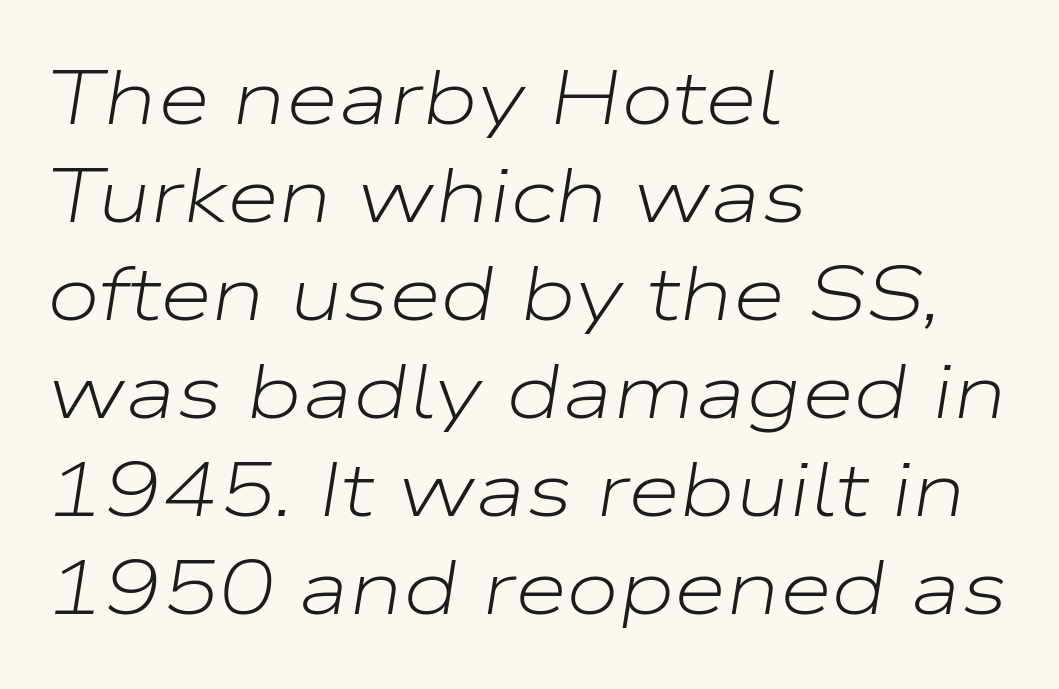
Q: Is the text bold? A: No.
Q: Is the text italic (slanted)? A: Yes, it leans right by about 9 degrees.
Q: Is the text underlined? A: No.
Q: How is the paragraph aligned? A: Left-aligned.
Q: Is the spacing between letters normal or unusually wide? A: Normal.
Q: Is the spacing between lines tight, normal or loose? A: Normal.
Q: Width (condensed, normal, or wide)? A: Wide.
Q: Stroke contrast? A: Low.
Q: x-height? A: Medium.
Q: Monospaced? A: No.
